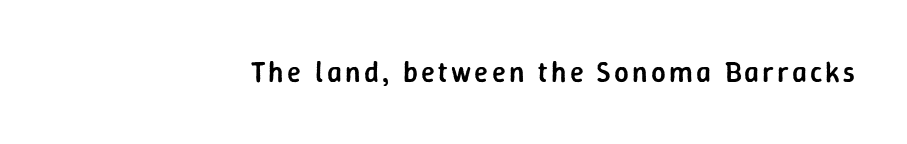
Letterform terminals end flat and unadorned throughout the passage. The foot of each line stays bare and open. Designer's note — italics off, roman on. Students, this is semibold: more ink than regular, less than bold. Spacing verdict: proportional, widths tailored to each character.
